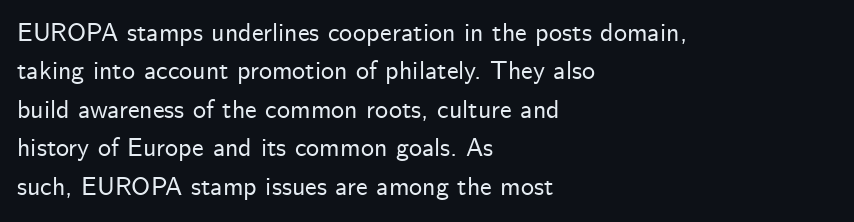
The image shows 26 px text type, upright; set left-aligned, normal line spacing (1.48x), normal letter spacing, not underlined.
